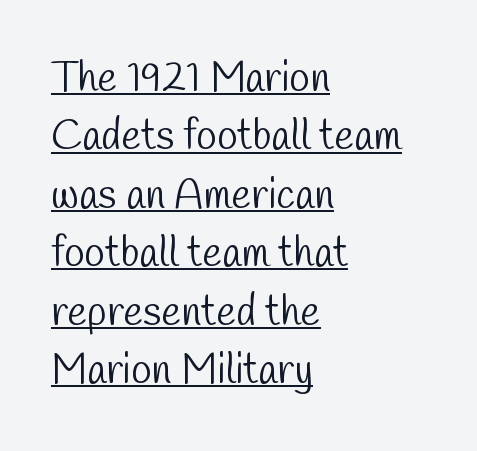
Q: Is the text bold? A: No.
Q: Is the typeface a serif or a sans-serif typeface? A: Sans-serif.
Q: Is the text underlined? A: Yes.
Q: How is the paragraph aligned? A: Left-aligned.
Q: Is the spacing between letters normal or unusually wide? A: Normal.
Q: Is the spacing between lines tight, normal or loose? A: Normal.
Q: Width (condensed, normal, or wide)? A: Condensed.
Q: Stroke contrast? A: Low.
Q: x-height? A: Medium.
Q: Monospaced? A: No.
